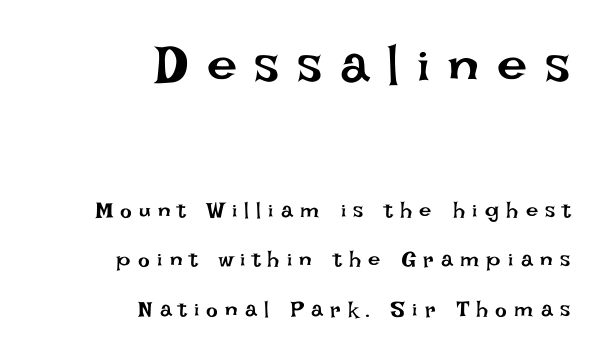
{"italic": "no", "bold": "no", "weight": "regular", "width": "normal", "stroke_contrast": "low", "x_height": "large", "monospaced": "no", "underline": "no", "align": "right", "line_spacing": "loose", "line_spacing_ratio": 2.24, "letter_spacing": "wide", "letter_spacing_em": 0.33, "larger_block": "first", "size_ratio": 2.45, "glyph_px": 54}
